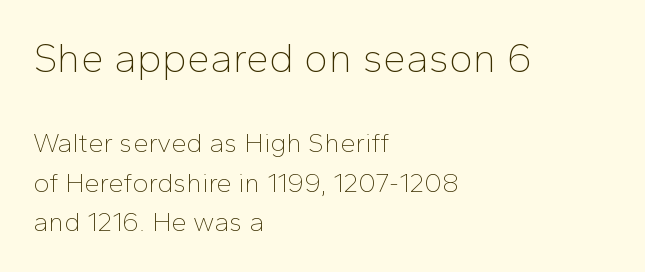
{"serif": "no", "italic": "no", "bold": "no", "weight": "thin", "width": "normal", "stroke_contrast": "low", "x_height": "medium", "monospaced": "no", "underline": "no", "align": "left", "line_spacing": "normal", "line_spacing_ratio": 1.47, "letter_spacing": "normal", "letter_spacing_em": 0.0, "larger_block": "first", "size_ratio": 1.52, "glyph_px": 41}
